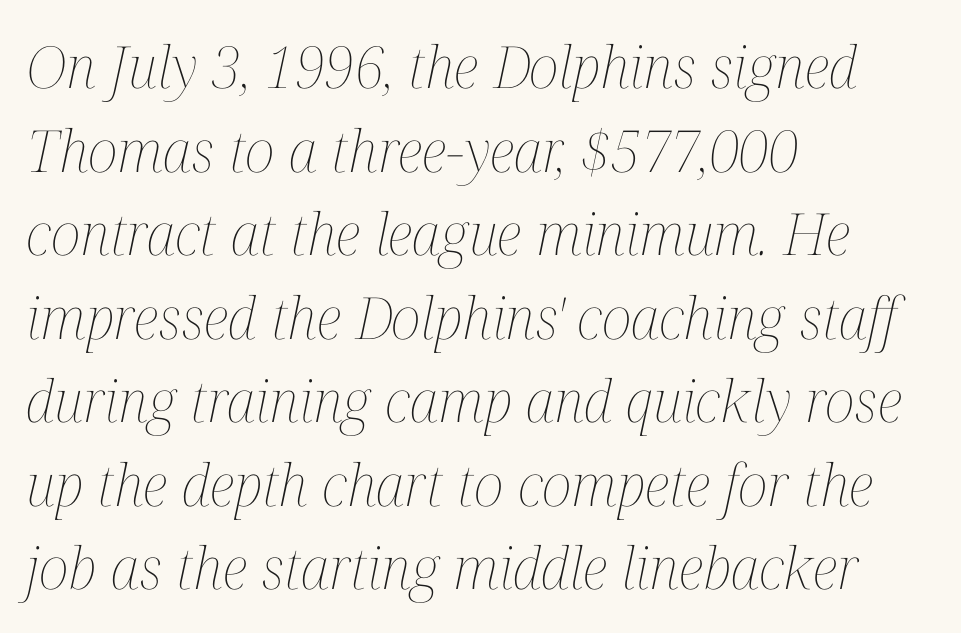
The baseline area is clear. This sample uses plain, unmodified letter spacing. One-word summary of the alignment: left. Designer's note — italics engaged.
